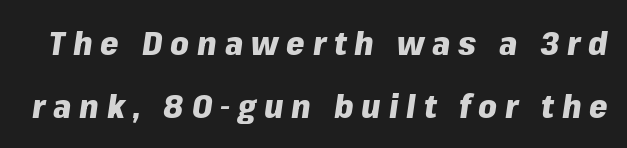
Q: Is the text bold? A: Yes.
Q: Is the text italic (slanted)? A: Yes, it leans right by about 8 degrees.
Q: Is the text underlined? A: No.
Q: Is the spacing between letters normal or unusually wide? A: Unusually wide.
Q: Is the spacing between lines tight, normal or loose? A: Loose.
Q: Width (condensed, normal, or wide)? A: Normal.
Q: Stroke contrast? A: Low.
Q: x-height? A: Medium.
Q: Monospaced? A: No.
